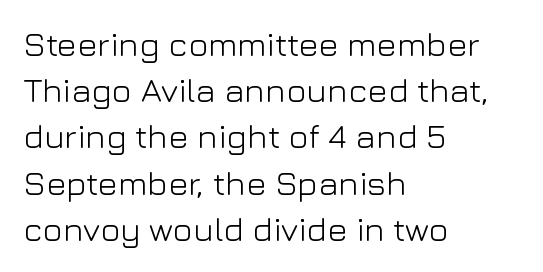
Here the designer chose a conventional face with non-uniform glyph widths. Compared with typical body copy, the letter spacing here is the same. Visually the block forms a straight wall on the left and a jagged coastline on the right. This sample keeps an unexceptional amount of space between lines. Stems here are at most as thick as an everyday book face.
